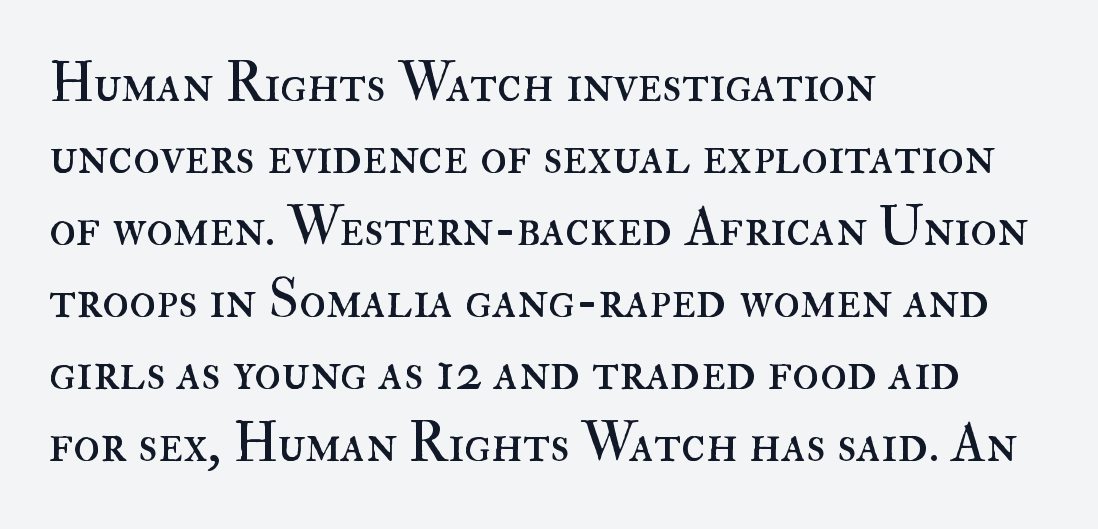
You could not count columns in this text — the font is proportionally spaced. Horizontally, the lines are justified to the leading edge only. Reading down the column, the eye jumps a familiar distance to each next line. Quick note: underline off. Letters have the restrained weight of plain body copy at most. Nope, not italic — everything's standing straight.
